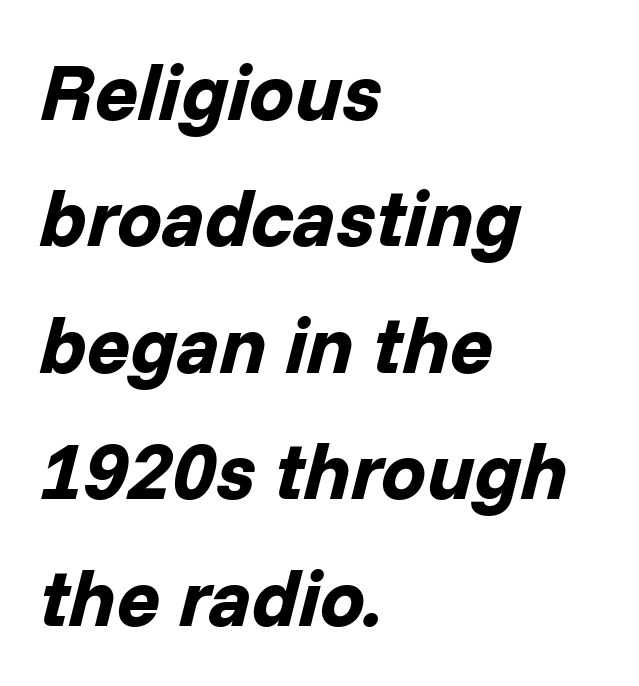
The image shows 80 px bold type, italic (leaning right); set left-aligned, normal line spacing (1.58x), normal letter spacing, not underlined; low stroke contrast and a medium x-height.
